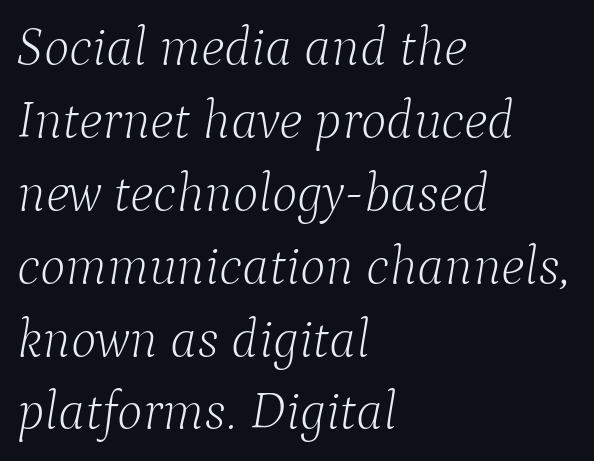
Q: Is the text bold? A: No.
Q: Is the text italic (slanted)? A: Yes, it leans right by about 9 degrees.
Q: Is the typeface a serif or a sans-serif typeface? A: Serif.
Q: Is the text underlined? A: No.
Q: How is the paragraph aligned? A: Left-aligned.
Q: Is the spacing between letters normal or unusually wide? A: Normal.
Q: Is the spacing between lines tight, normal or loose? A: Normal.
Q: Width (condensed, normal, or wide)? A: Normal.
Q: Stroke contrast? A: Low.
Q: x-height? A: Medium.
Q: Monospaced? A: No.
